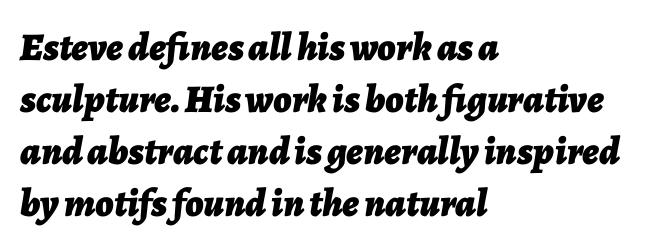
{"italic": "yes", "lean": "right", "slant_degrees": 7, "bold": "yes", "weight": "bold", "width": "normal", "stroke_contrast": "low", "x_height": "medium", "monospaced": "no", "underline": "no", "align": "left", "line_spacing": "normal", "line_spacing_ratio": 1.33, "letter_spacing": "normal", "letter_spacing_em": 0.0, "glyph_px": 39}
